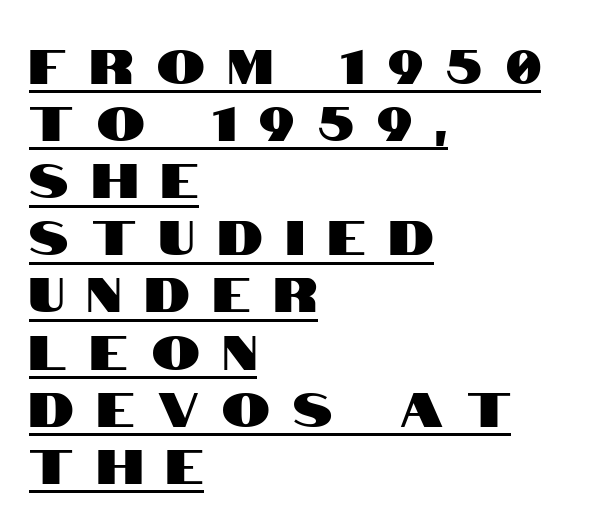
Q: Is the text italic (slanted)? A: No, it is upright.
Q: Is the typeface a serif or a sans-serif typeface? A: Sans-serif.
Q: Is the text underlined? A: Yes.
Q: How is the paragraph aligned? A: Left-aligned.
Q: Is the spacing between letters normal or unusually wide? A: Unusually wide.
Q: Width (condensed, normal, or wide)? A: Condensed.
Q: Stroke contrast? A: High.
Q: x-height? A: Large.
Q: Monospaced? A: No.
